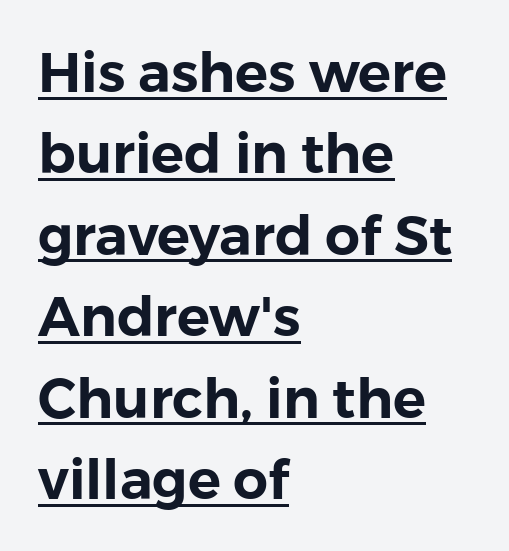
{"serif": "no", "italic": "no", "width": "normal", "x_height": "medium", "monospaced": "no", "underline": "yes", "align": "left", "line_spacing": "normal", "line_spacing_ratio": 1.48, "letter_spacing": "normal", "letter_spacing_em": 0.0, "glyph_px": 55}
